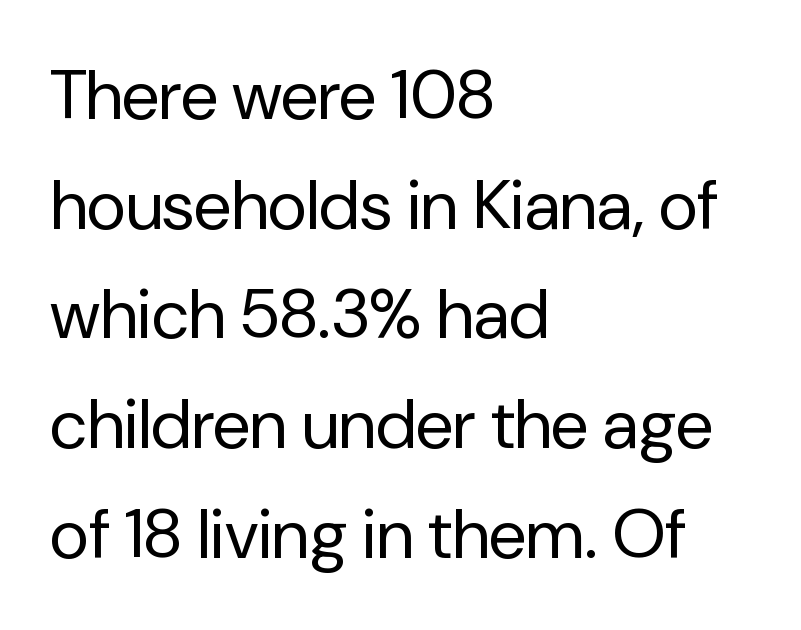
The image shows 69 px regular-weight sans-serif type, upright; set left-aligned, normal line spacing (1.59x), normal letter spacing, not underlined; low stroke contrast and a medium x-height.
